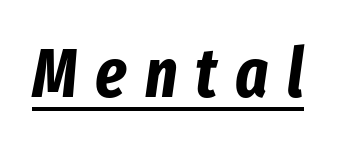
It's the slanting kind of type. Think of a printed novel: that variable character pitch is what you see here. The horizontal fit of the characters is loose and conspicuously gappy. Underlining? Definitely there. These lines carry a lot of weight — the face is fully bold.
